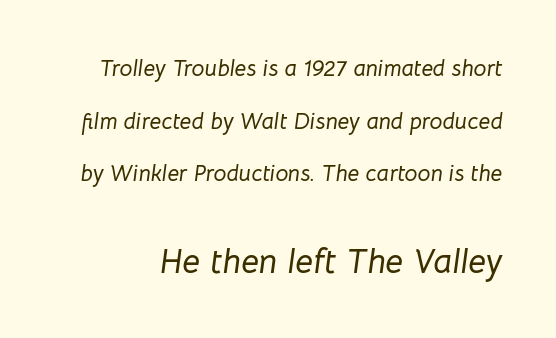
Q: Is the text italic (slanted)? A: Yes, it leans right by about 8 degrees.
Q: Is the text underlined? A: No.
Q: Is the spacing between letters normal or unusually wide? A: Normal.
Q: Is the spacing between lines tight, normal or loose? A: Loose.
Q: Which block of text is set in a larger size, the first (top) or the second (bottom)? A: The second (bottom) one.
Q: Width (condensed, normal, or wide)? A: Normal.
Q: Stroke contrast? A: Low.
Q: x-height? A: Medium.
Q: Monospaced? A: No.
